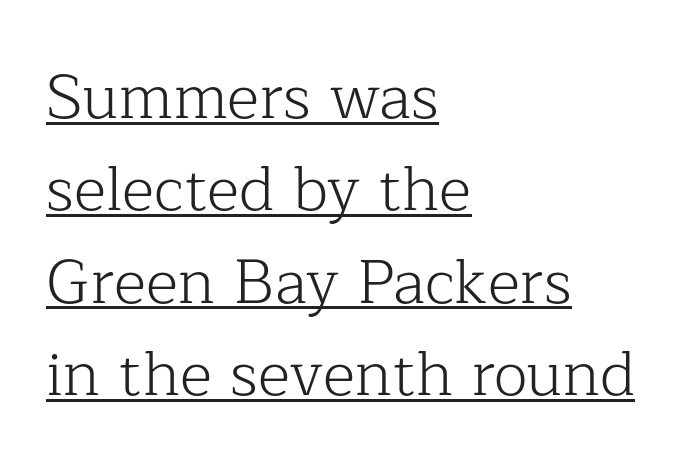
The image shows 62 px light serif type, upright; set left-aligned, normal line spacing (1.49x), normal letter spacing, underlined; low stroke contrast and a medium x-height.
